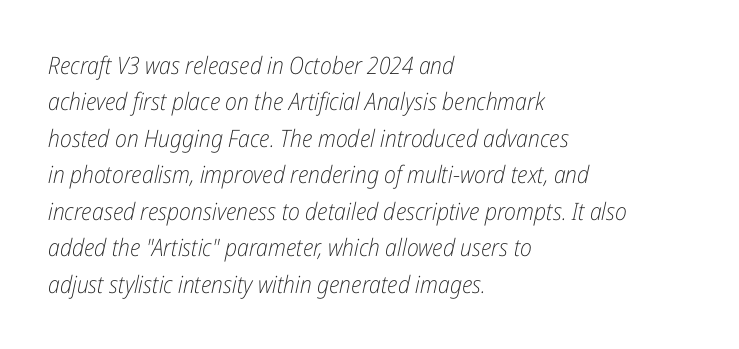
The image shows 24 px text type, italic (leaning right); set left-aligned, normal line spacing (1.52x), normal letter spacing, not underlined.
